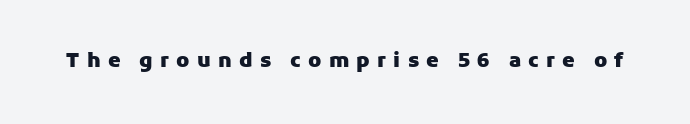
Q: Is the text bold? A: Yes.
Q: Is the text italic (slanted)? A: No, it is upright.
Q: Is the text underlined? A: No.
Q: Is the spacing between letters normal or unusually wide? A: Unusually wide.
